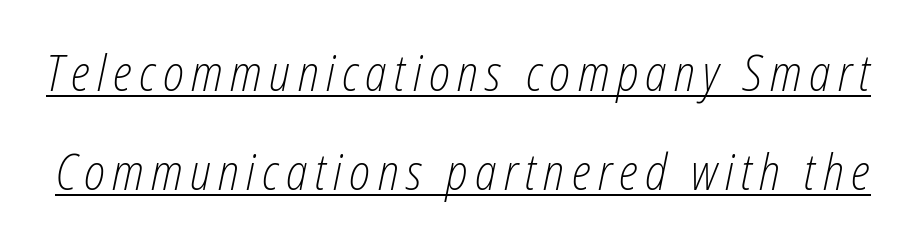
The image shows 49 px light, condensed type, italic (leaning right); set loose line spacing (2.03x), underlined; low stroke contrast and a medium x-height.
